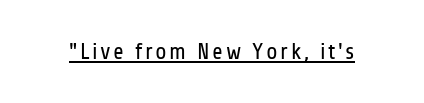
Upright lettering throughout. Honestly, the underline is the first thing you notice here. Vertical stems look standard width or narrower in stroke.
